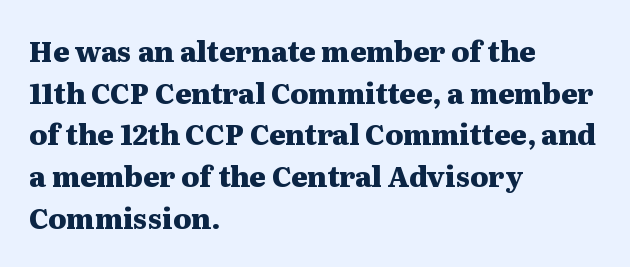
Weight: bold. Glyph-to-glyph distance matches everyday printed text. Successive baselines arrive at the customary interval. The letters advance in unequal steps, a hallmark of proportional type. Teacher's note: observe the even left margin — that is flush-left alignment. These lines were composed using upright roman letters.
